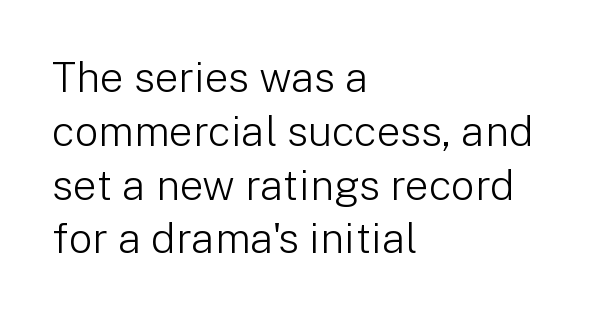
The image shows 42 px light sans-serif type, upright; set left-aligned, normal line spacing (1.28x), normal letter spacing, not underlined; low stroke contrast and a medium x-height.
